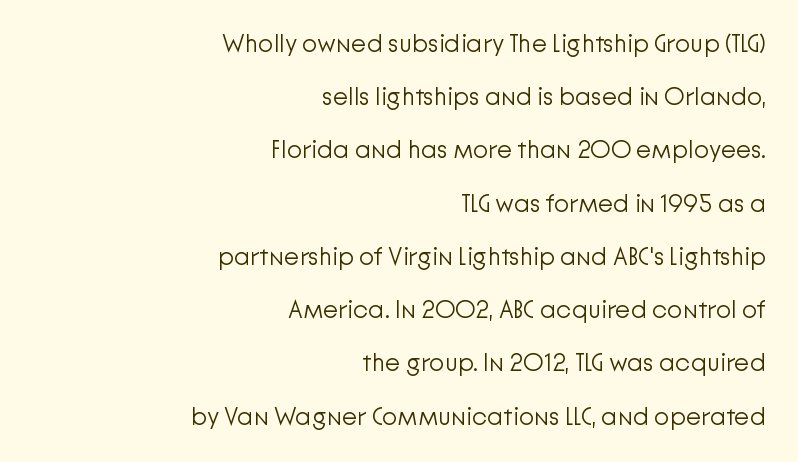
The gaps between neighbouring characters are ordinary and unremarkable. Words float on clear page, feet unadorned. A typesetter would call this leading open, well beyond the default. One-word summary of the alignment: right. Designer's note — italics off, roman on. Letters have the restrained weight of plain body copy at most.
